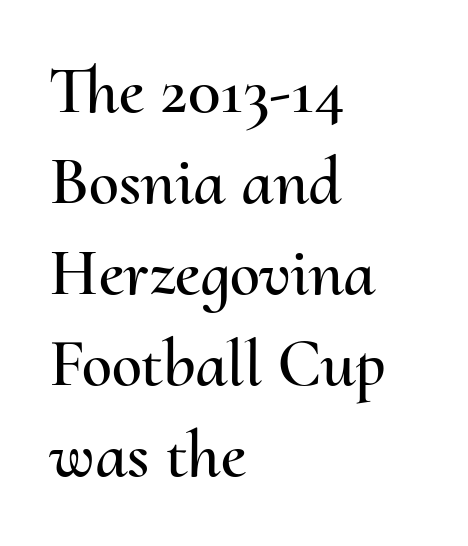
Is the letter spacing exaggerated? No — it looks like the ordinary default. No word sits above an underline. Looks like regular typesetting: each glyph gets only the width it needs. Every row of glyphs begins at an identical x-position on the left.
